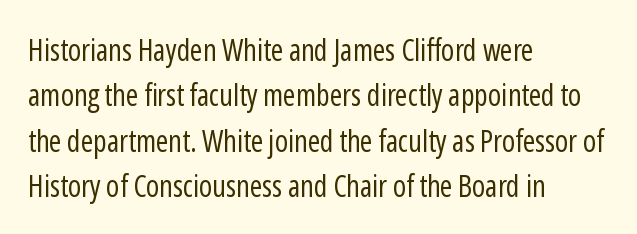
Q: Is the text bold? A: No.
Q: Is the text italic (slanted)? A: No, it is upright.
Q: Is the typeface a serif or a sans-serif typeface? A: Sans-serif.
Q: Is the text underlined? A: No.
Q: How is the paragraph aligned? A: Left-aligned.
Q: Is the spacing between letters normal or unusually wide? A: Normal.
Q: Is the spacing between lines tight, normal or loose? A: Normal.
Q: Width (condensed, normal, or wide)? A: Condensed.
Q: Stroke contrast? A: Low.
Q: x-height? A: Medium.
Q: Monospaced? A: No.
